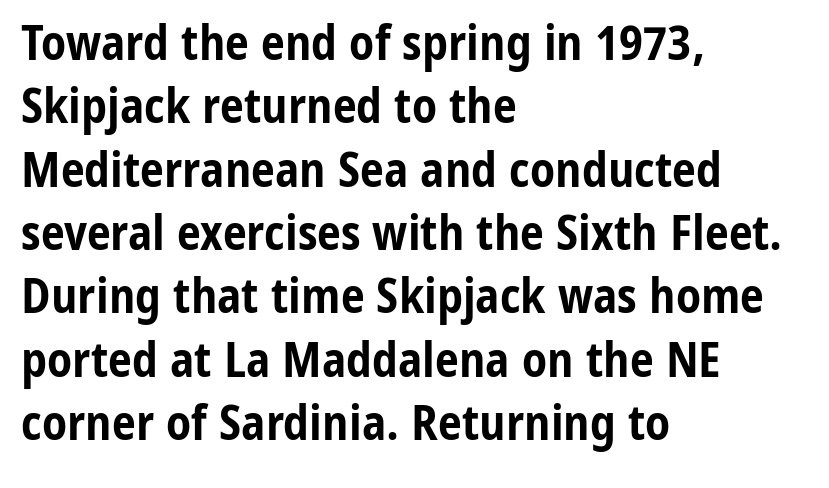
The image shows 48 px bold, condensed sans-serif type, upright; set left-aligned, normal line spacing (1.32x), normal letter spacing, not underlined; low stroke contrast and a medium x-height.
